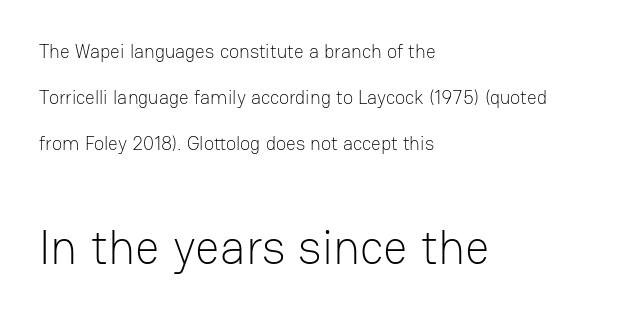
The image shows 48 px light sans-serif type, upright; set left-aligned, loose line spacing (2.43x), normal letter spacing, not underlined; the second (bottom) block is 2.53x larger; low stroke contrast and a medium x-height.
